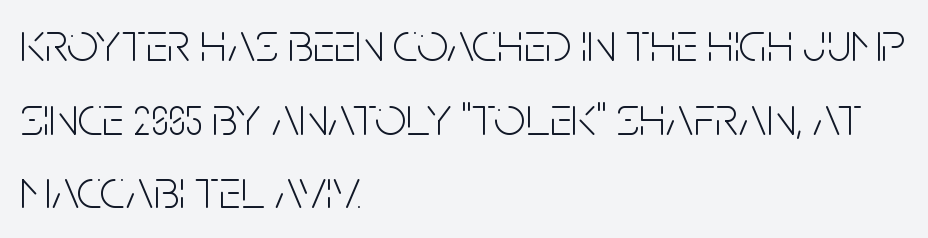
Style check: upright. Do the characters align in a grid? No, the font is proportional. The space beneath each line is pristine and unruled. Regarding serifs, this sample does without them.
